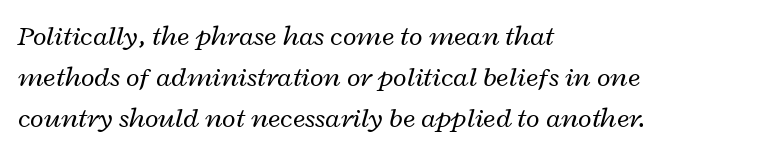
The image shows 28 px regular-weight, wide type, italic (leaning right); set left-aligned, normal line spacing (1.47x), normal letter spacing, not underlined; low stroke contrast and a medium x-height.
